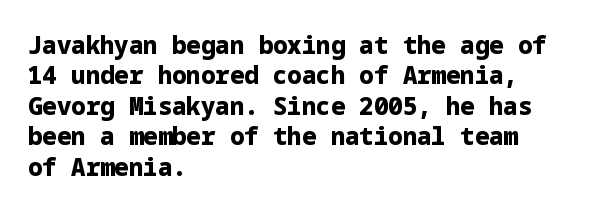
{"italic": "no", "bold": "yes", "underline": "no", "align": "left", "line_spacing": "normal", "line_spacing_ratio": 1.27, "letter_spacing": "normal", "letter_spacing_em": 0.0, "glyph_px": 24}
